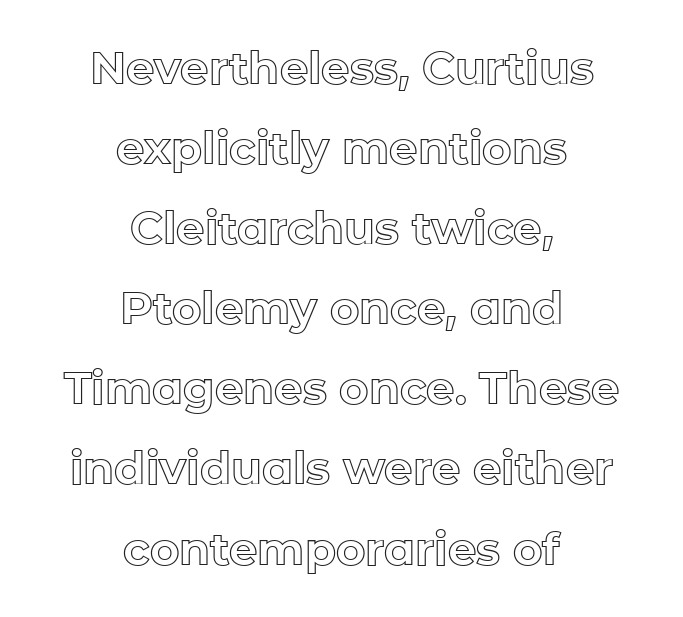
{"italic": "no", "width": "normal", "x_height": "medium", "monospaced": "no", "underline": "no", "align": "center", "line_spacing_ratio": 1.78, "letter_spacing": "normal", "letter_spacing_em": 0.0, "glyph_px": 45}
